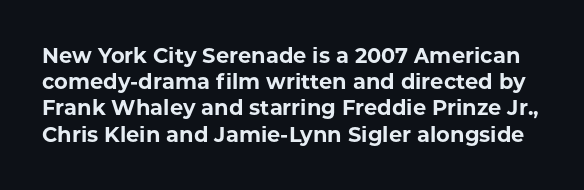
Q: Is the text bold? A: Yes.
Q: Is the text italic (slanted)? A: No, it is upright.
Q: Is the text underlined? A: No.
Q: Is the spacing between letters normal or unusually wide? A: Normal.
Q: Is the spacing between lines tight, normal or loose? A: Normal.
